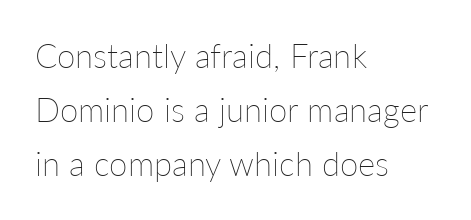
{"italic": "no", "bold": "no", "weight": "thin", "width": "normal", "stroke_contrast": "low", "x_height": "medium", "monospaced": "no", "underline": "no", "align": "left", "line_spacing": "normal", "line_spacing_ratio": 1.64, "letter_spacing": "normal", "letter_spacing_em": 0.0, "glyph_px": 33}
